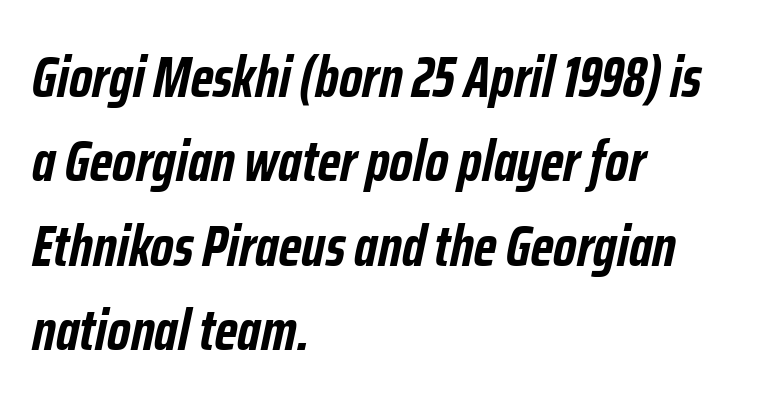
Q: Is the text bold? A: Yes.
Q: Is the text italic (slanted)? A: Yes, it leans right by about 12 degrees.
Q: Is the text underlined? A: No.
Q: How is the paragraph aligned? A: Left-aligned.
Q: Is the spacing between letters normal or unusually wide? A: Normal.
Q: Is the spacing between lines tight, normal or loose? A: Normal.
Q: Width (condensed, normal, or wide)? A: Condensed.
Q: Stroke contrast? A: Low.
Q: x-height? A: Medium.
Q: Monospaced? A: No.
